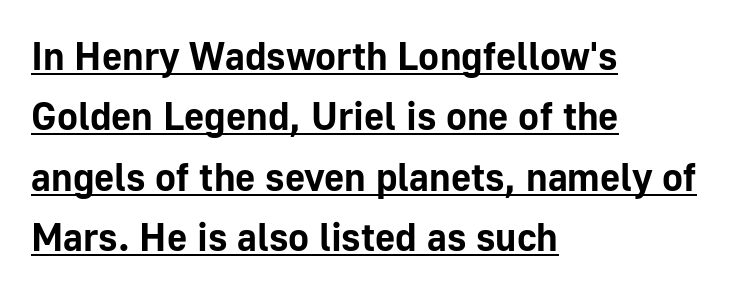
Q: Is the text bold? A: Yes.
Q: Is the text italic (slanted)? A: No, it is upright.
Q: Is the typeface a serif or a sans-serif typeface? A: Sans-serif.
Q: Is the text underlined? A: Yes.
Q: How is the paragraph aligned? A: Left-aligned.
Q: Is the spacing between letters normal or unusually wide? A: Normal.
Q: Is the spacing between lines tight, normal or loose? A: Normal.
Q: Width (condensed, normal, or wide)? A: Normal.
Q: Stroke contrast? A: Low.
Q: x-height? A: Medium.
Q: Monospaced? A: No.
